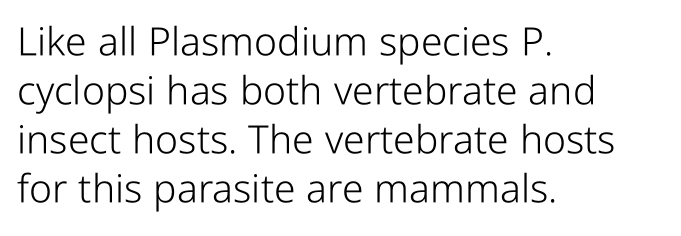
Posture: upright roman. A classic flush-left, rag-right setting is used for this passage. The passage shown is typeset with a sans-serif family. The gap between lines stays unmarked.
